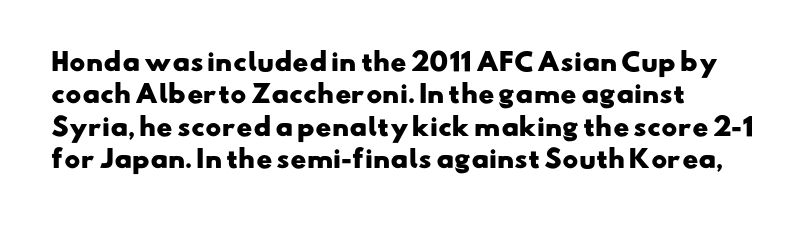
Quick note: interline space is typical. The letters sit at their default tracking, neither squeezed nor spread. Glance below the letters and you will spot only blank space. Bold? Absolutely — the strokes are thick and heavy. These lines stack with their left ends in a neat column.
